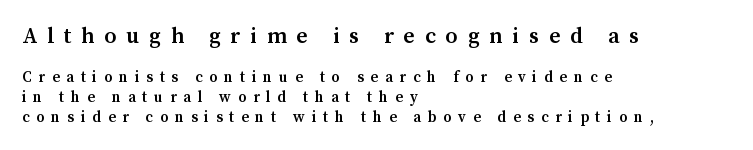
Q: Is the text bold? A: Semi-bold.
Q: Is the text italic (slanted)? A: No, it is upright.
Q: Is the text underlined? A: No.
Q: How is the paragraph aligned? A: Left-aligned.
Q: Is the spacing between letters normal or unusually wide? A: Unusually wide.
Q: Is the spacing between lines tight, normal or loose? A: Normal.
Q: Which block of text is set in a larger size, the first (top) or the second (bottom)? A: The first (top) one.
